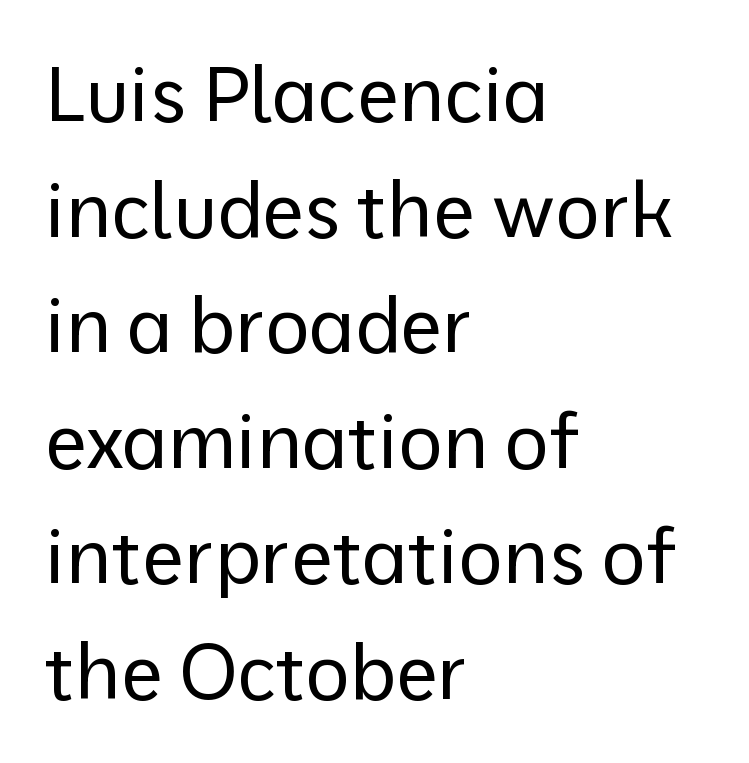
The image shows 76 px regular-weight sans-serif type, upright; set left-aligned, normal line spacing (1.52x), normal letter spacing, not underlined; low stroke contrast and a medium x-height.
